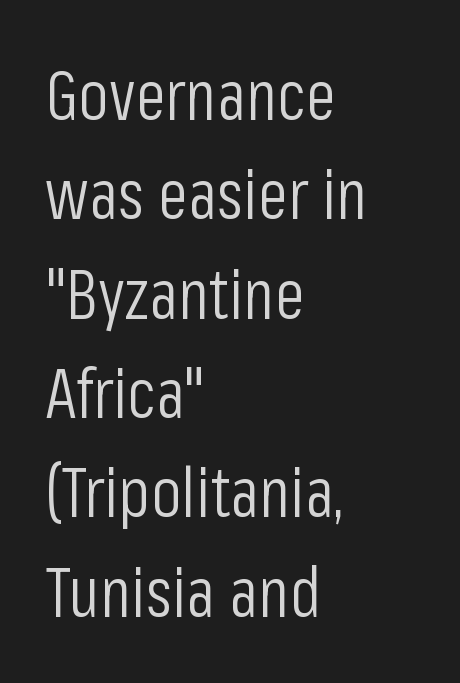
{"serif": "no", "italic": "no", "bold": "no", "weight": "light", "width": "condensed", "stroke_contrast": "low", "x_height": "medium", "monospaced": "no", "underline": "no", "align": "left", "line_spacing": "normal", "line_spacing_ratio": 1.44, "letter_spacing": "normal", "letter_spacing_em": 0.0, "glyph_px": 69}
